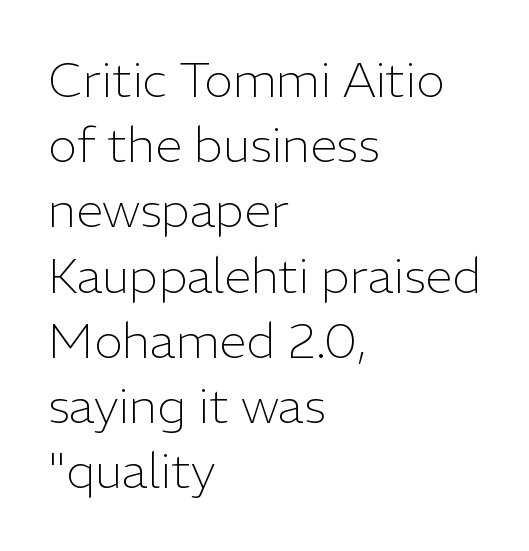
Q: Is the text bold? A: No.
Q: Is the text italic (slanted)? A: No, it is upright.
Q: Is the typeface a serif or a sans-serif typeface? A: Sans-serif.
Q: Is the text underlined? A: No.
Q: How is the paragraph aligned? A: Left-aligned.
Q: Is the spacing between letters normal or unusually wide? A: Normal.
Q: Is the spacing between lines tight, normal or loose? A: Normal.
Q: Width (condensed, normal, or wide)? A: Normal.
Q: Stroke contrast? A: Low.
Q: x-height? A: Medium.
Q: Monospaced? A: No.
